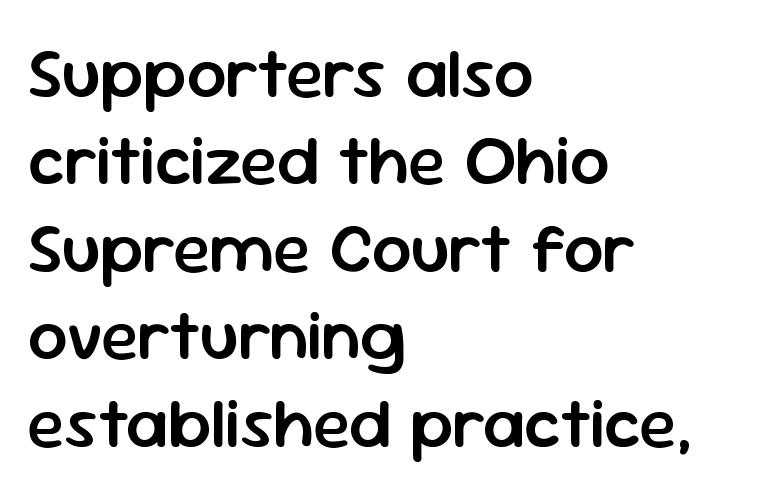
{"serif": "no", "italic": "no", "bold": "semi", "weight": "semibold", "width": "normal", "stroke_contrast": "low", "x_height": "medium", "monospaced": "no", "underline": "no", "align": "left", "line_spacing": "normal", "line_spacing_ratio": 1.25, "letter_spacing": "normal", "letter_spacing_em": 0.0, "glyph_px": 70}
